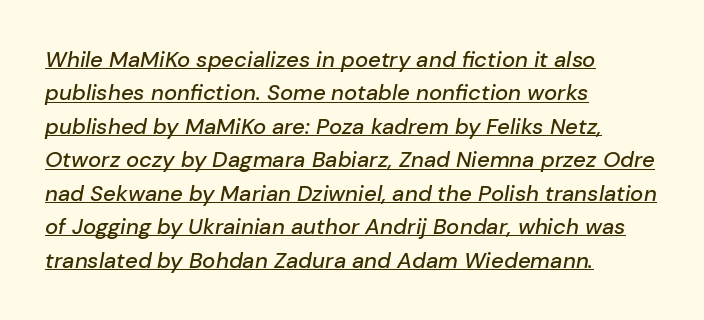
Q: Is the text italic (slanted)? A: Yes, it leans right by about 10 degrees.
Q: Is the text underlined? A: Yes.
Q: How is the paragraph aligned? A: Left-aligned.
Q: Is the spacing between letters normal or unusually wide? A: Normal.
Q: Is the spacing between lines tight, normal or loose? A: Normal.
